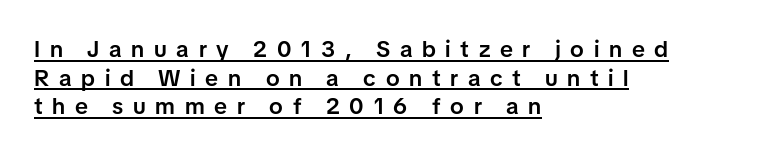
{"italic": "no", "bold": "semi", "underline": "yes", "align": "left", "line_spacing_ratio": 1.24, "letter_spacing": "wide", "letter_spacing_em": 0.42, "glyph_px": 23}
